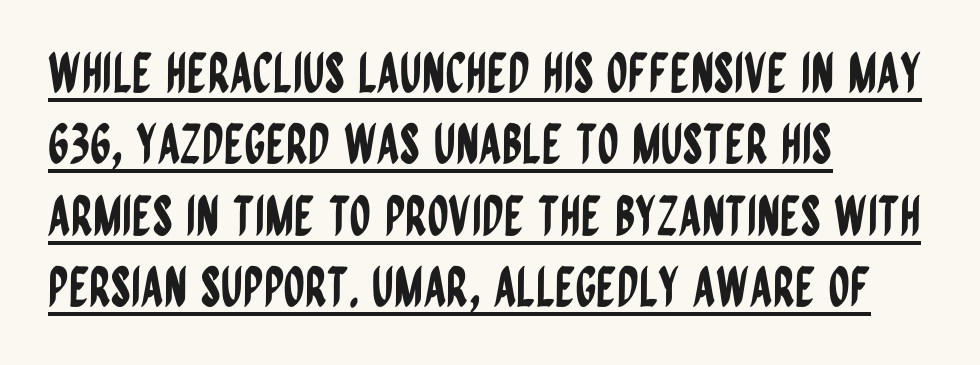
Think of a printed novel: that variable character pitch is what you see here. These lines are composed in type without serifs. Posture: vertical. Students, note that the glyphs here touch the page at normal intervals.
